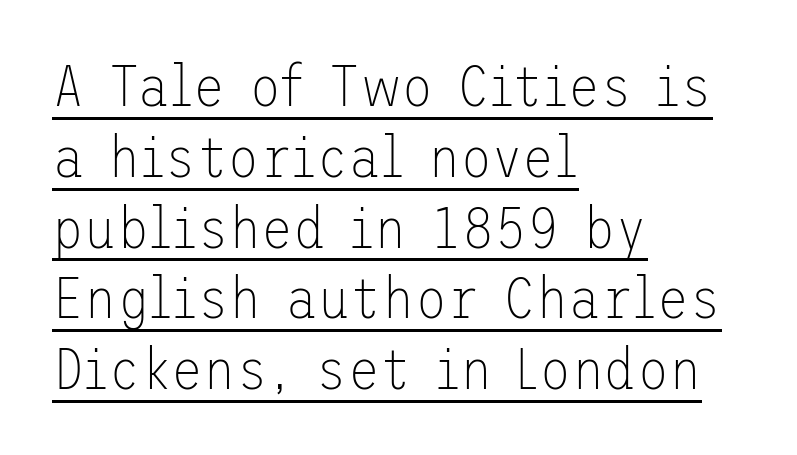
{"serif": "no", "italic": "no", "bold": "no", "weight": "thin", "width": "normal", "stroke_contrast": "low", "x_height": "medium", "underline": "yes", "align": "left", "line_spacing_ratio": 1.2, "letter_spacing": "normal", "letter_spacing_em": 0.0, "glyph_px": 59}
